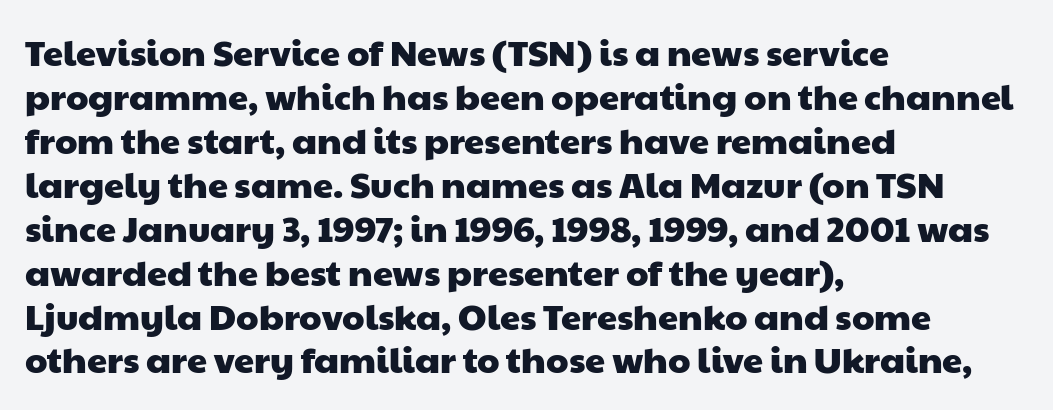
Q: Is the typeface a serif or a sans-serif typeface? A: Sans-serif.
Q: Is the text underlined? A: No.
Q: How is the paragraph aligned? A: Left-aligned.
Q: Is the spacing between letters normal or unusually wide? A: Normal.
Q: Width (condensed, normal, or wide)? A: Wide.
Q: Stroke contrast? A: Low.
Q: x-height? A: Medium.
Q: Monospaced? A: No.
